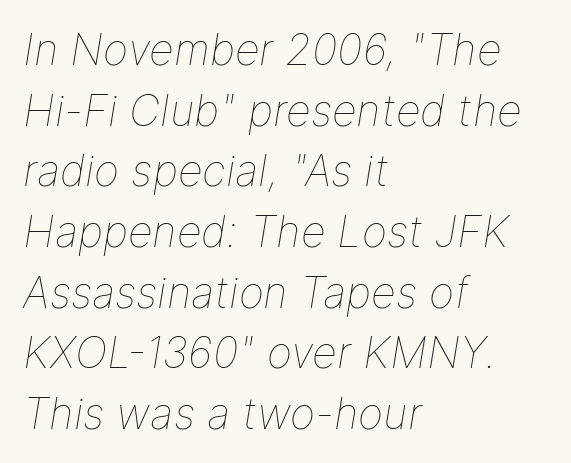
Is the stroke heavy? The answer is a plain regular-or-lighter. Vertically, the passage feels balanced, rows spaced as you'd expect. You could not count columns in this text — the font is proportionally spaced. Slanted lettering throughout.
